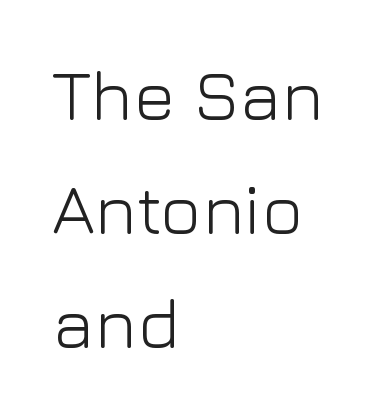
Q: Is the text bold? A: No.
Q: Is the text italic (slanted)? A: No, it is upright.
Q: Is the typeface a serif or a sans-serif typeface? A: Sans-serif.
Q: Is the text underlined? A: No.
Q: How is the paragraph aligned? A: Left-aligned.
Q: Is the spacing between letters normal or unusually wide? A: Normal.
Q: Is the spacing between lines tight, normal or loose? A: Normal.
Q: Width (condensed, normal, or wide)? A: Normal.
Q: Stroke contrast? A: Low.
Q: x-height? A: Medium.
Q: Monospaced? A: No.
